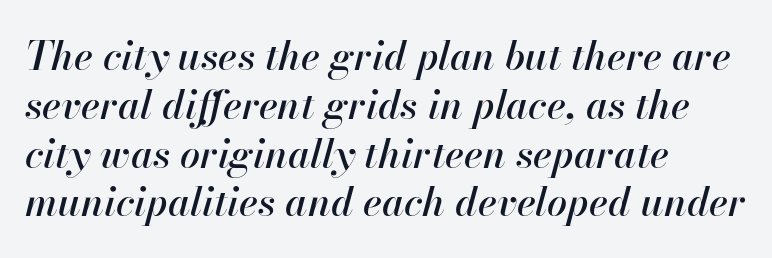
The image shows 40 px text type, italic (leaning right); set left-aligned, line spacing 1.22x, normal letter spacing, not underlined; high stroke contrast and a small x-height.
